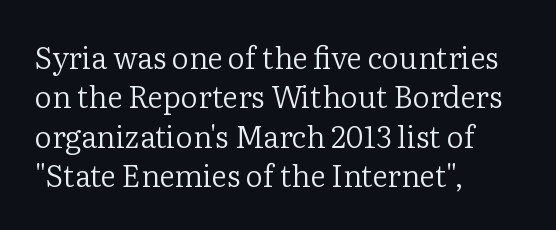
A classic flush-left, rag-right setting is used for this passage. This rendering employs a face with finishing strokes, i.e., a serif. Compared with typical body copy, the letter spacing here is the same. Rows of type keep a routine distance in the vertical direction. Underline: absent.
